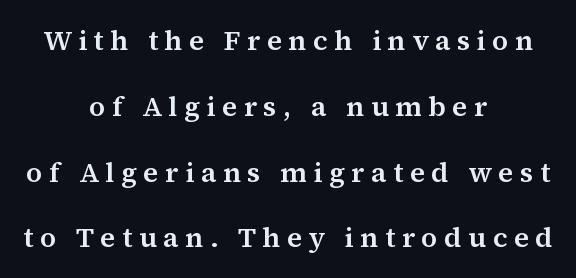
{"serif": "yes", "italic": "no", "width": "normal", "stroke_contrast": "medium", "x_height": "medium", "monospaced": "no", "underline": "no", "align": "center", "line_spacing": "loose", "line_spacing_ratio": 2.35, "letter_spacing": "wide", "letter_spacing_em": 0.23, "glyph_px": 28}
